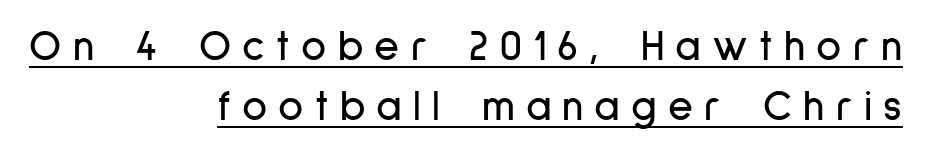
The image shows 43 px condensed sans-serif type, upright; set right-aligned, normal line spacing (1.4x), unusually wide letter spacing (+0.26 em), underlined; low stroke contrast and a medium x-height.
